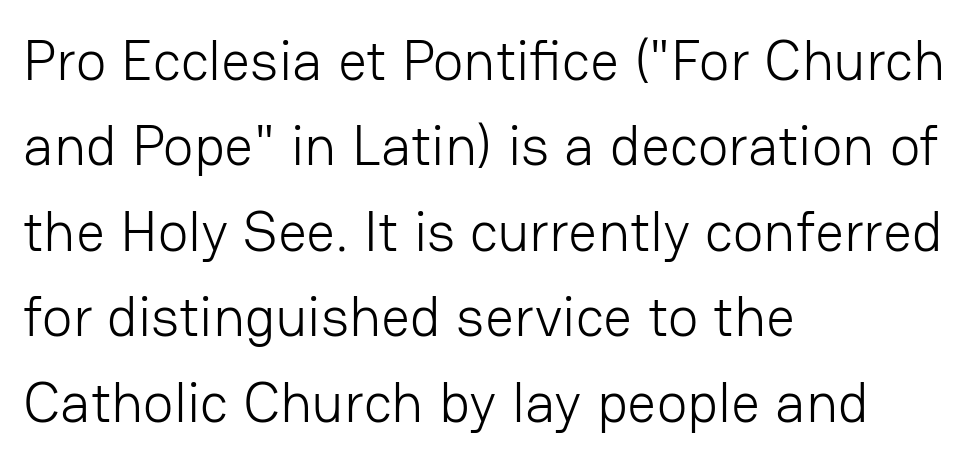
The image shows 57 px light sans-serif type, upright; set left-aligned, normal line spacing (1.5x), normal letter spacing, not underlined; low stroke contrast and a medium x-height.
